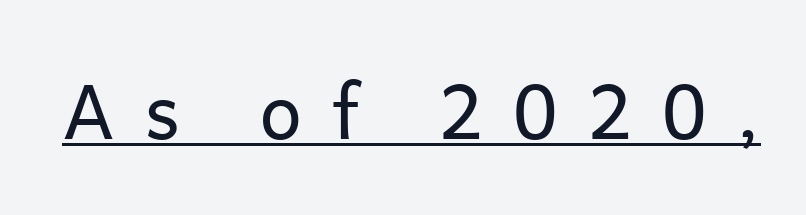
Q: Is the text bold? A: No.
Q: Is the text italic (slanted)? A: No, it is upright.
Q: Is the typeface a serif or a sans-serif typeface? A: Sans-serif.
Q: Is the text underlined? A: Yes.
Q: Is the spacing between letters normal or unusually wide? A: Unusually wide.
Q: Width (condensed, normal, or wide)? A: Normal.
Q: Stroke contrast? A: Low.
Q: x-height? A: Medium.
Q: Monospaced? A: No.
